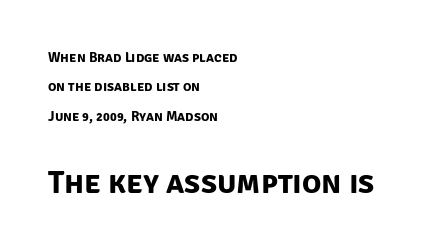
Every letter is thick-stroked: bold, no question. Spacing verdict: proportional, widths tailored to each character. Stroke terminals: plain, sans-serif. This sample trades compactness for vertical openness between lines. The space beneath each line is pristine and unruled.
